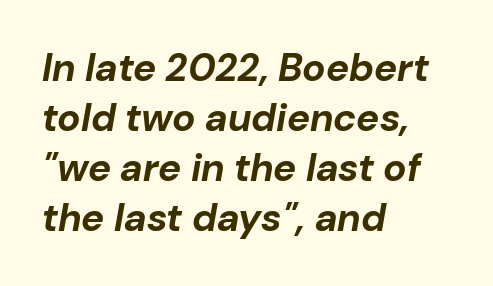
The image shows 39 px bold type, italic (leaning right); set left-aligned, normal line spacing (1.28x), normal letter spacing, not underlined; low stroke contrast and a medium x-height.
